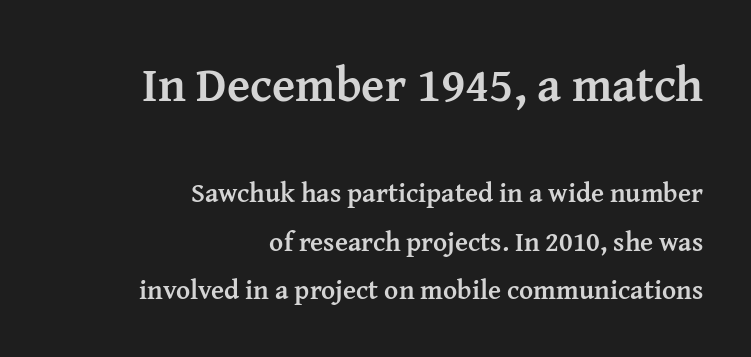
The text block is weighted toward the right margin, trailing off unevenly leftward. Nobody touched the tracking dial on this one. Top chunk: large. Bottom chunk: small. The letters are bold, with thick, heavy strokes. The face used here is proportionally spaced, like ordinary book or web type. Ordinary non-slanted type is in use.
